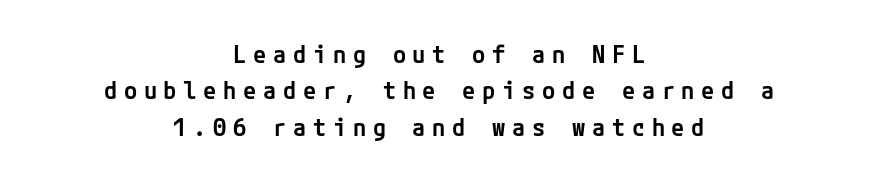
{"italic": "no", "bold": "semi", "underline": "no", "align": "center", "line_spacing": "normal", "line_spacing_ratio": 1.52, "letter_spacing": "wide", "letter_spacing_em": 0.28, "glyph_px": 24}
